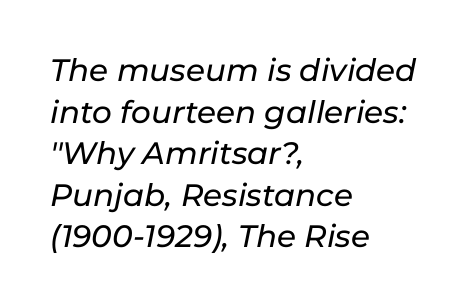
Q: Is the text italic (slanted)? A: Yes, it leans right by about 11 degrees.
Q: Is the text underlined? A: No.
Q: How is the paragraph aligned? A: Left-aligned.
Q: Is the spacing between letters normal or unusually wide? A: Normal.
Q: Is the spacing between lines tight, normal or loose? A: Normal.
Q: Width (condensed, normal, or wide)? A: Normal.
Q: Stroke contrast? A: Low.
Q: x-height? A: Medium.
Q: Monospaced? A: No.
